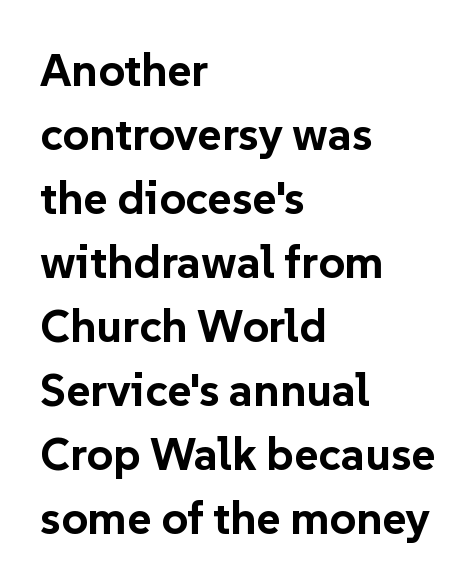
The type is set solid horizontally, with unmodified tracking. This sample keeps an unexceptional amount of space between lines. The rendering shows plain stroke endings on the letterforms — a sans-serif design. Each row of text sits above clean, open space. The axis of the letterforms is exactly vertical. In terms of weight, the rendering is a true, heavy bold.
